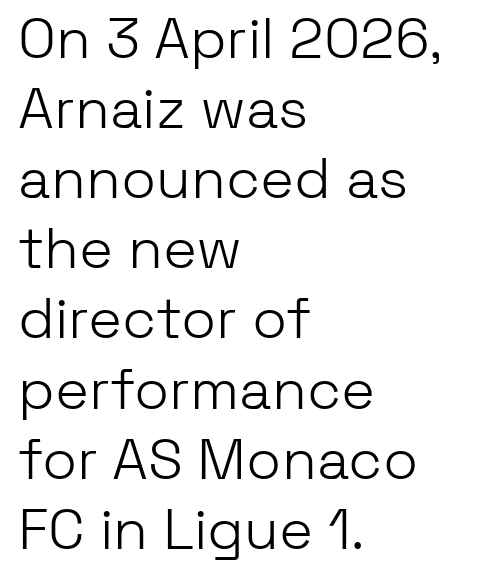
Q: Is the text bold? A: No.
Q: Is the text italic (slanted)? A: No, it is upright.
Q: Is the typeface a serif or a sans-serif typeface? A: Sans-serif.
Q: Is the text underlined? A: No.
Q: How is the paragraph aligned? A: Left-aligned.
Q: Is the spacing between letters normal or unusually wide? A: Normal.
Q: Width (condensed, normal, or wide)? A: Normal.
Q: Stroke contrast? A: Low.
Q: x-height? A: Medium.
Q: Monospaced? A: No.
